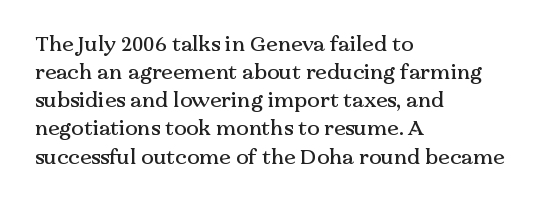
Q: Is the text italic (slanted)? A: No, it is upright.
Q: Is the text underlined? A: No.
Q: How is the paragraph aligned? A: Left-aligned.
Q: Is the spacing between letters normal or unusually wide? A: Normal.
Q: Is the spacing between lines tight, normal or loose? A: Normal.
